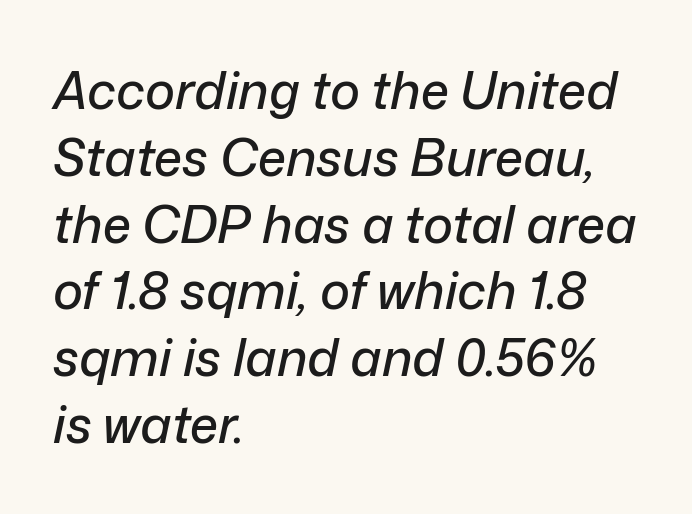
The image shows 51 px text type, italic (leaning right); set left-aligned, normal line spacing (1.31x), normal letter spacing, not underlined; low stroke contrast and a medium x-height.
